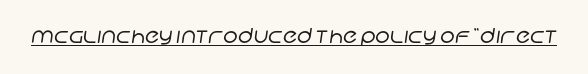
Q: Is the text bold? A: No.
Q: Is the text underlined? A: Yes.
Q: Is the spacing between letters normal or unusually wide? A: Normal.
